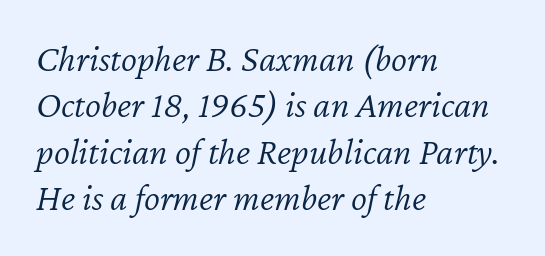
{"italic": "yes", "lean": "right", "slant_degrees": 12, "bold": "no", "weight": "light", "width": "normal", "stroke_contrast": "low", "x_height": "medium", "monospaced": "no", "underline": "no", "align": "left", "line_spacing_ratio": 1.22, "letter_spacing": "normal", "letter_spacing_em": 0.0, "glyph_px": 38}
